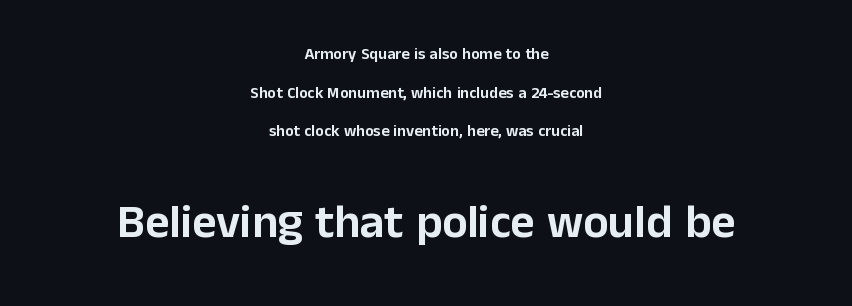
The image shows 47 px sans-serif type, upright; set centered, loose line spacing (2.42x), normal letter spacing, not underlined; the second (bottom) block is 2.94x larger; low stroke contrast and a medium x-height.
